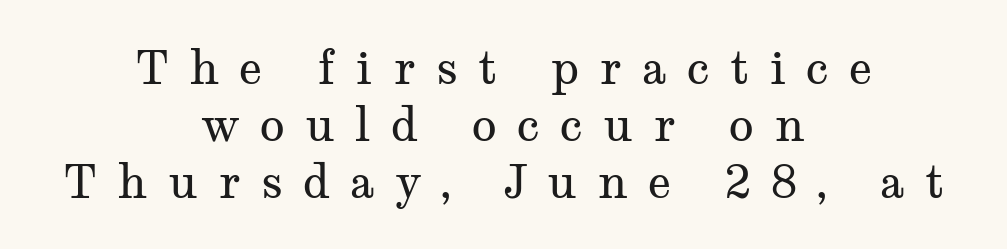
Each word looks stretched out because of the extra space between its letters. Does the lettering tilt? It doesn't — this is upright. These lines stack symmetrically, like a column narrowing and widening about its center. The weight would be labelled regular, book, light, or lighter still. You can tell from the footed stems that serif type was used. Honestly, there is no underline to notice here at all.
